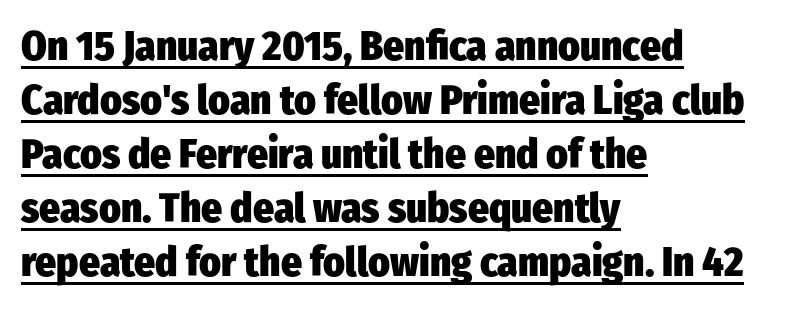
{"serif": "no", "italic": "no", "bold": "yes", "weight": "heavy", "width": "condensed", "stroke_contrast": "low", "x_height": "medium", "monospaced": "no", "underline": "yes", "align": "left", "line_spacing": "normal", "line_spacing_ratio": 1.32, "letter_spacing": "normal", "letter_spacing_em": 0.0, "glyph_px": 41}
